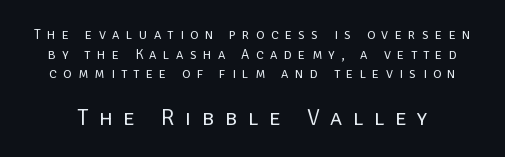
{"italic": "no", "bold": "no", "underline": "no", "line_spacing": "normal", "line_spacing_ratio": 1.41, "letter_spacing": "wide", "letter_spacing_em": 0.46, "larger_block": "second", "size_ratio": 1.64, "glyph_px": 23}
